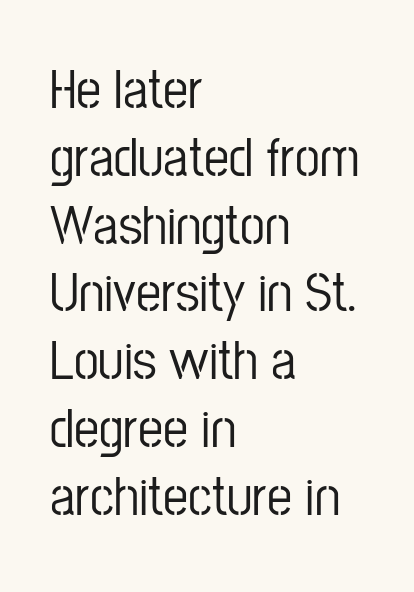
The image shows 56 px condensed sans-serif type, upright; set left-aligned, line spacing 1.21x, normal letter spacing, not underlined; low stroke contrast and a medium x-height.
